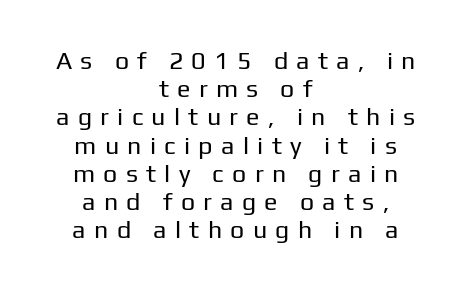
The image shows 25 px text type, upright; set centered, tight line spacing (1.13x), unusually wide letter spacing (+0.33 em), not underlined.
